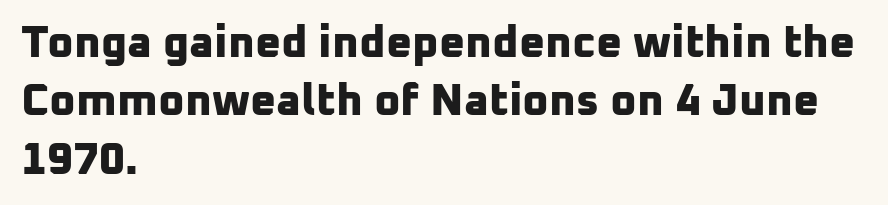
Q: Is the text bold? A: Yes.
Q: Is the typeface a serif or a sans-serif typeface? A: Sans-serif.
Q: Is the text underlined? A: No.
Q: How is the paragraph aligned? A: Left-aligned.
Q: Is the spacing between letters normal or unusually wide? A: Normal.
Q: Is the spacing between lines tight, normal or loose? A: Normal.
Q: Width (condensed, normal, or wide)? A: Normal.
Q: Stroke contrast? A: Low.
Q: x-height? A: Medium.
Q: Monospaced? A: No.
